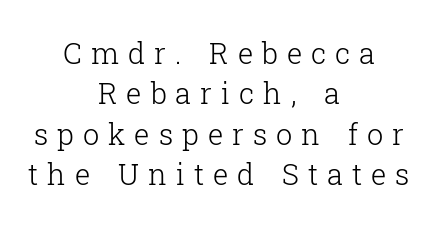
Q: Is the text bold? A: No.
Q: Is the text italic (slanted)? A: No, it is upright.
Q: Is the typeface a serif or a sans-serif typeface? A: Serif.
Q: Is the text underlined? A: No.
Q: How is the paragraph aligned? A: Centered.
Q: Is the spacing between letters normal or unusually wide? A: Unusually wide.
Q: Is the spacing between lines tight, normal or loose? A: Normal.
Q: Width (condensed, normal, or wide)? A: Normal.
Q: Stroke contrast? A: Low.
Q: x-height? A: Medium.
Q: Monospaced? A: No.
